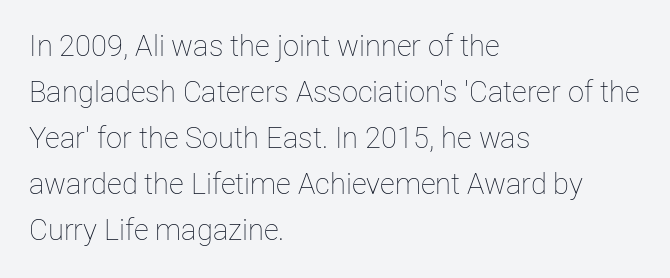
Q: Is the text bold? A: No.
Q: Is the text italic (slanted)? A: No, it is upright.
Q: Is the text underlined? A: No.
Q: How is the paragraph aligned? A: Left-aligned.
Q: Is the spacing between letters normal or unusually wide? A: Normal.
Q: Is the spacing between lines tight, normal or loose? A: Normal.
Q: Width (condensed, normal, or wide)? A: Normal.
Q: Stroke contrast? A: Low.
Q: x-height? A: Medium.
Q: Monospaced? A: No.
